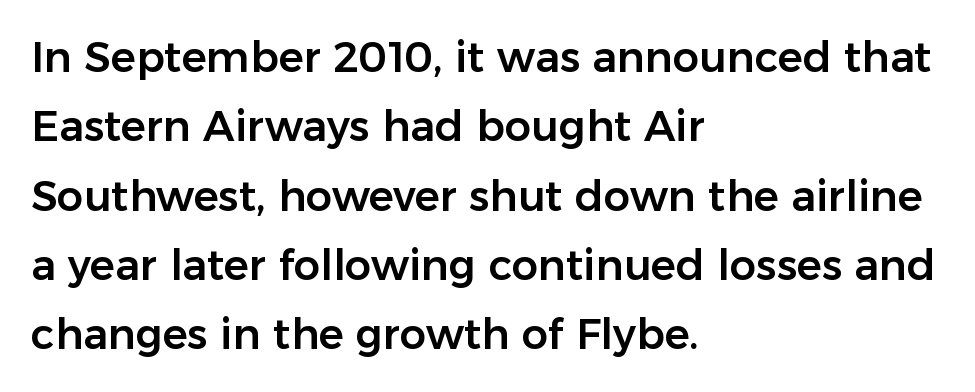
Is this a fixed-width face? No — the glyphs have proportional, varying widths. This rendering uses left alignment, leaving the right contour irregular. The letterforms sit shoulder to shoulder at normal distance. Italic: no, the glyphs are upright roman. Any mark beneath the type? The region is blank.
